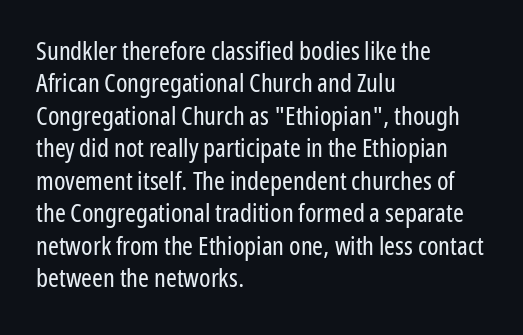
{"italic": "no", "bold": "no", "underline": "no", "align": "left", "line_spacing": "normal", "line_spacing_ratio": 1.25, "letter_spacing": "normal", "letter_spacing_em": 0.0, "glyph_px": 26}
